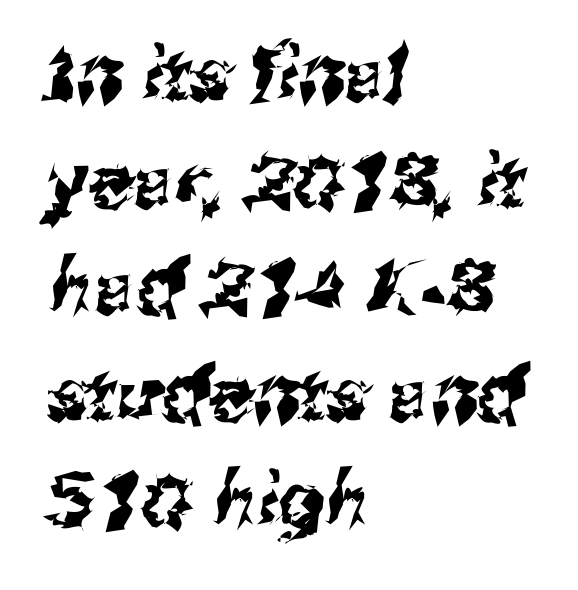
The image shows 74 px sans-serif type; set left-aligned, normal line spacing (1.44x), normal letter spacing, not underlined; medium stroke contrast and a medium x-height.
